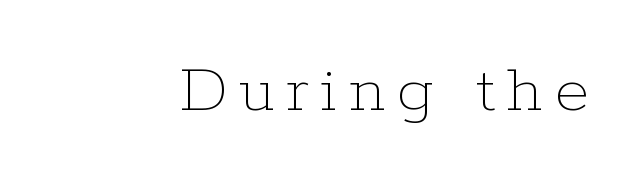
{"italic": "no", "bold": "no", "weight": "thin", "width": "normal", "stroke_contrast": "low", "x_height": "medium", "monospaced": "no", "underline": "no", "glyph_px": 70}
